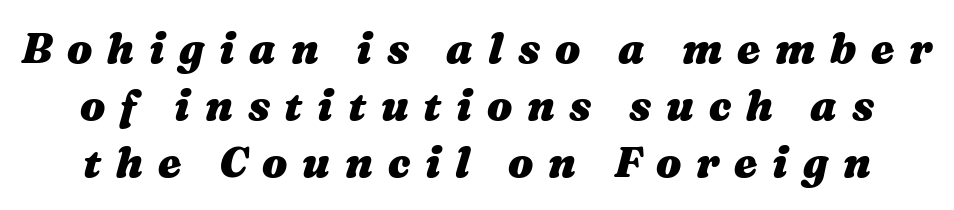
The image shows 42 px heavy, wide type, italic (leaning right); set normal line spacing (1.36x), unusually wide letter spacing (+0.35 em), not underlined; medium stroke contrast and a medium x-height.
